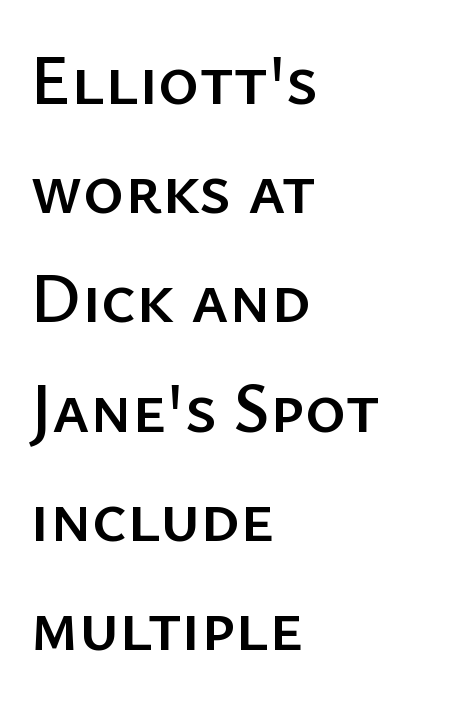
The type is set solid horizontally, with unmodified tracking. If you measured baseline to baseline, you'd find a middling distance. These lines stack with their left ends in a neat column. The face used here is a sans, in the tradition of grotesques and geometrics. Proportional: the letters do not fall into vertical columns. Posture: straight, roman, zero tilt.
